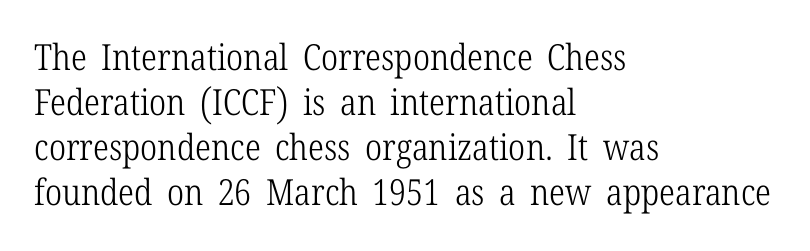
{"serif": "yes", "italic": "no", "bold": "no", "weight": "light", "width": "condensed", "stroke_contrast": "low", "x_height": "medium", "monospaced": "no", "underline": "no", "align": "left", "line_spacing": "normal", "line_spacing_ratio": 1.25, "letter_spacing": "normal", "letter_spacing_em": 0.0, "glyph_px": 36}
